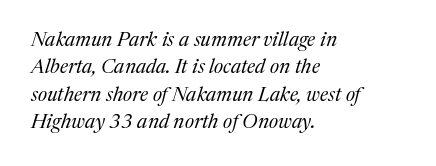
The image shows 20 px text type, italic (leaning right); set left-aligned, normal line spacing (1.37x), normal letter spacing, not underlined.
